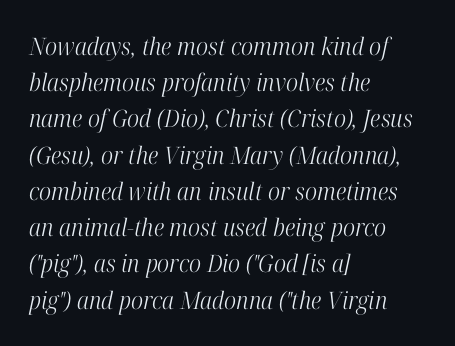
{"italic": "yes", "lean": "right", "slant_degrees": 12, "bold": "no", "underline": "no", "align": "left", "line_spacing": "normal", "line_spacing_ratio": 1.51, "letter_spacing": "normal", "letter_spacing_em": 0.0, "glyph_px": 24}
